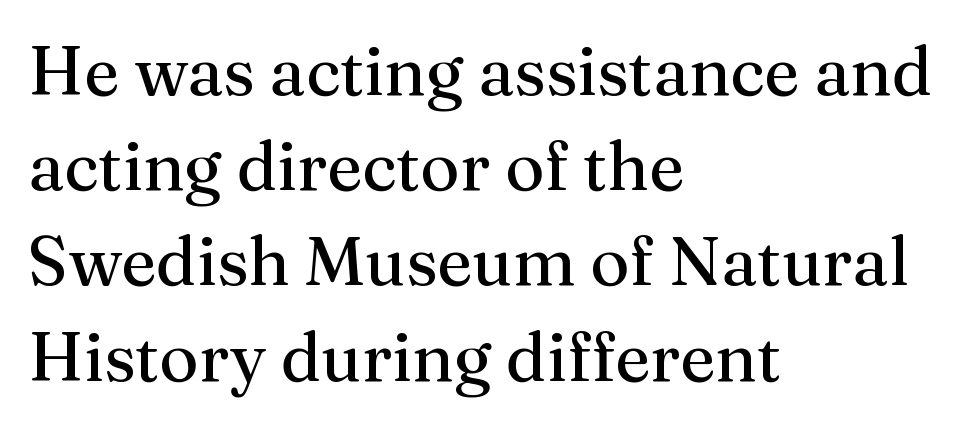
Q: Is the text bold? A: No.
Q: Is the text italic (slanted)? A: No, it is upright.
Q: Is the typeface a serif or a sans-serif typeface? A: Serif.
Q: Is the text underlined? A: No.
Q: How is the paragraph aligned? A: Left-aligned.
Q: Is the spacing between letters normal or unusually wide? A: Normal.
Q: Is the spacing between lines tight, normal or loose? A: Normal.
Q: Width (condensed, normal, or wide)? A: Normal.
Q: Stroke contrast? A: Medium.
Q: x-height? A: Medium.
Q: Monospaced? A: No.
